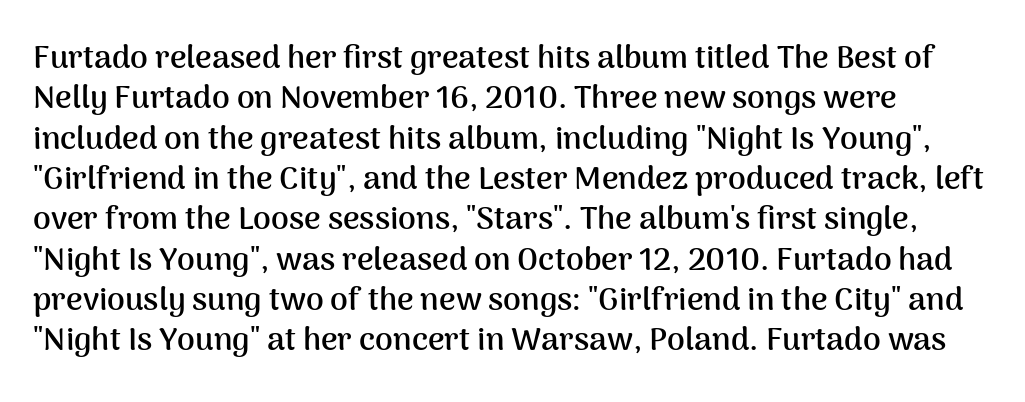
{"serif": "no", "italic": "no", "bold": "yes", "weight": "semibold", "width": "normal", "stroke_contrast": "medium", "x_height": "medium", "monospaced": "no", "underline": "no", "line_spacing": "normal", "line_spacing_ratio": 1.26, "letter_spacing": "normal", "letter_spacing_em": 0.0, "glyph_px": 32}
